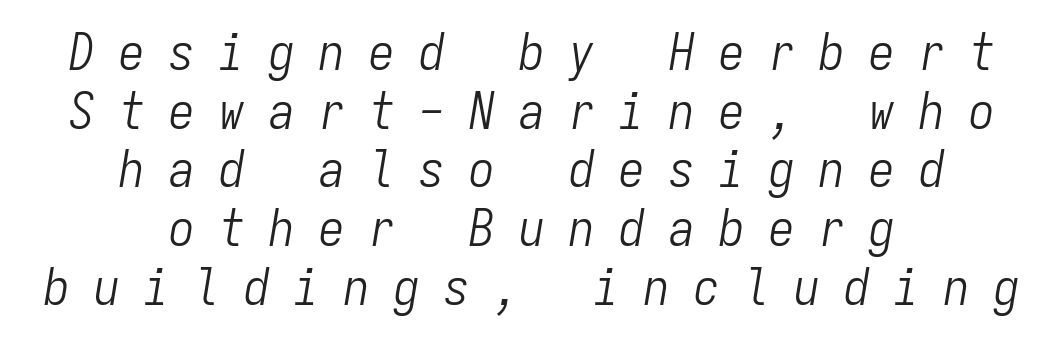
Baseline-to-baseline distance is barely more than the letter height. Spacing verdict: monospaced, one width for all characters. Ink coverage per letter is moderate at most. Look at the tracking — it's clearly loosened, letters drifting apart. Layout note: lines centered. Plain, unruled lines of type.
